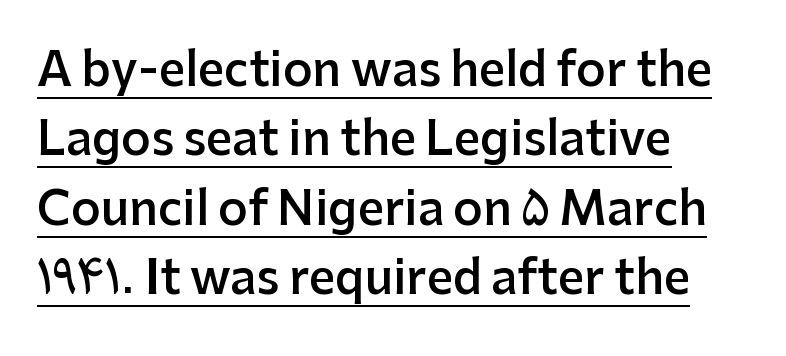
{"serif": "no", "italic": "no", "bold": "semi", "weight": "semibold", "width": "normal", "stroke_contrast": "low", "x_height": "medium", "monospaced": "no", "underline": "yes", "align": "left", "line_spacing": "normal", "line_spacing_ratio": 1.51, "letter_spacing": "normal", "letter_spacing_em": 0.0, "glyph_px": 46}
